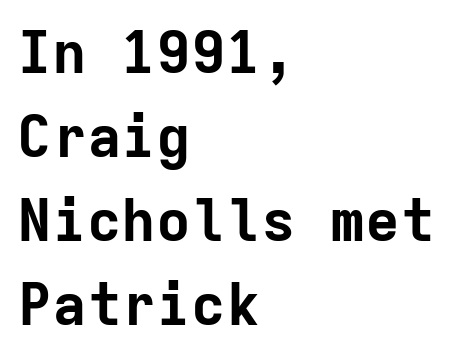
Monospaced: the letters line up in strict vertical columns. These lines are set flush left with a ragged right edge. Decoration check: the copy has no underline. Check where the strokes stop: nothing finishes them off — pure sans. Stroke thickness is high; the sample reads as a true bold.
